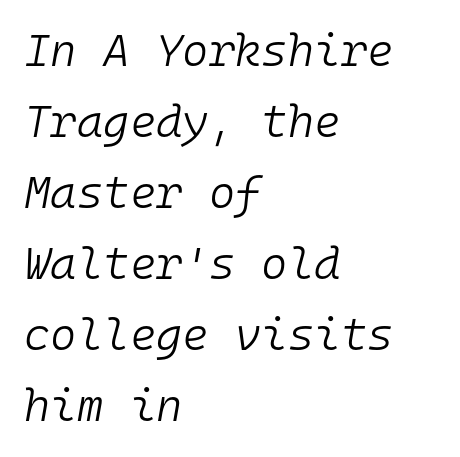
{"italic": "yes", "lean": "right", "slant_degrees": 10, "bold": "no", "weight": "light", "width": "normal", "stroke_contrast": "low", "x_height": "medium", "monospaced": "yes", "underline": "no", "align": "left", "line_spacing": "normal", "line_spacing_ratio": 1.58, "letter_spacing": "normal", "letter_spacing_em": 0.0, "glyph_px": 45}
